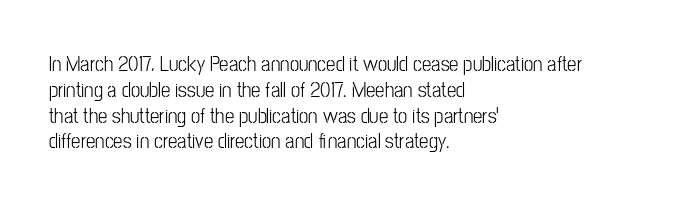
{"italic": "no", "bold": "no", "underline": "no", "align": "left", "line_spacing_ratio": 1.23, "letter_spacing": "normal", "letter_spacing_em": 0.0, "glyph_px": 21}
